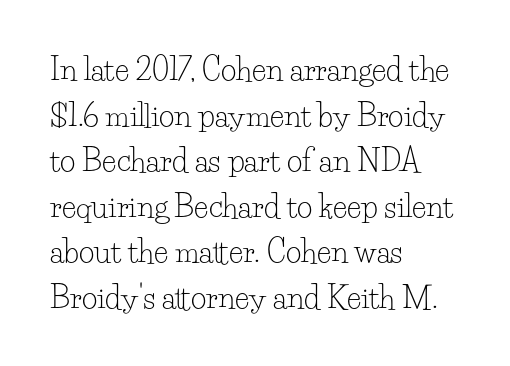
The image shows 30 px light serif type, upright; set left-aligned, normal line spacing (1.52x), normal letter spacing, not underlined; low stroke contrast and a small x-height.
